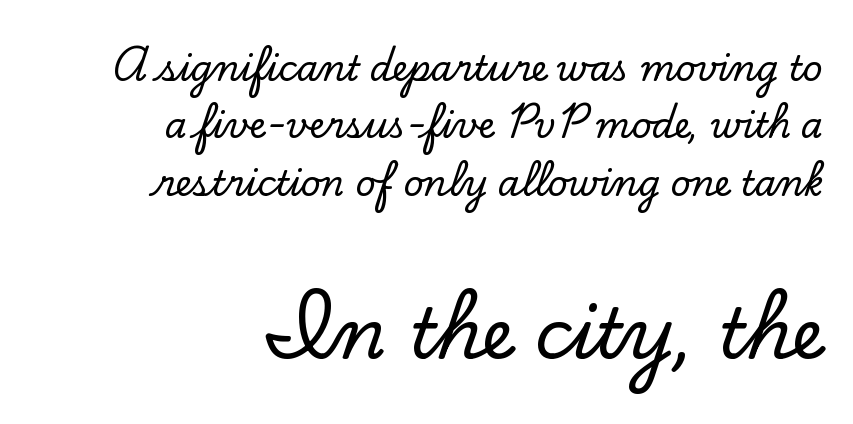
{"serif": "yes", "width": "normal", "stroke_contrast": "low", "x_height": "small", "monospaced": "no", "underline": "no", "align": "right", "line_spacing": "normal", "line_spacing_ratio": 1.64, "letter_spacing": "normal", "letter_spacing_em": 0.0, "larger_block": "second", "size_ratio": 2.0, "glyph_px": 70}
